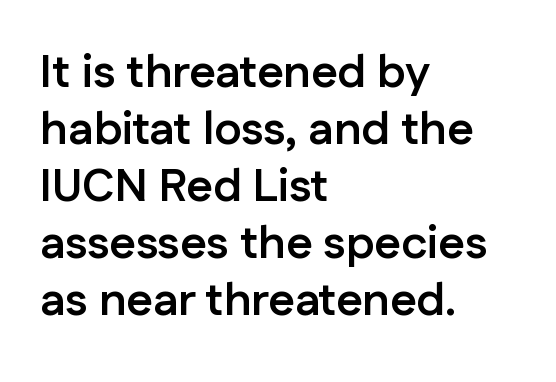
Q: Is the text bold? A: Yes.
Q: Is the text italic (slanted)? A: No, it is upright.
Q: Is the typeface a serif or a sans-serif typeface? A: Sans-serif.
Q: Is the text underlined? A: No.
Q: How is the paragraph aligned? A: Left-aligned.
Q: Is the spacing between letters normal or unusually wide? A: Normal.
Q: Width (condensed, normal, or wide)? A: Normal.
Q: Stroke contrast? A: Low.
Q: x-height? A: Medium.
Q: Monospaced? A: No.
